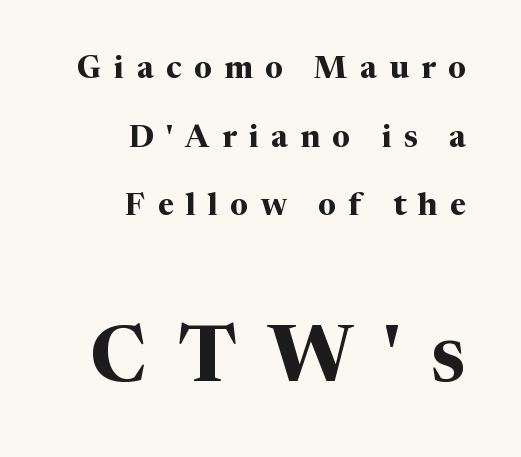
The image shows 78 px bold serif type, upright; set right-aligned, loose line spacing (2.21x), unusually wide letter spacing (+0.4 em), not underlined; the second (bottom) block is 2.52x larger; medium stroke contrast and a medium x-height.
